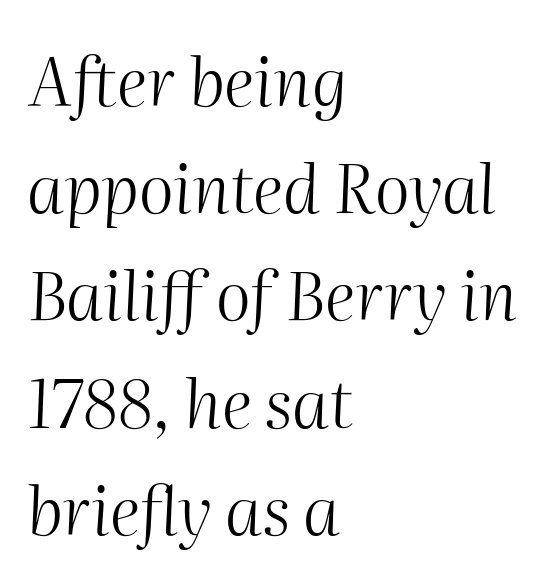
{"italic": "yes", "lean": "right", "slant_degrees": 2, "bold": "no", "weight": "light", "width": "normal", "stroke_contrast": "medium", "x_height": "medium", "monospaced": "no", "underline": "no", "align": "left", "line_spacing": "normal", "line_spacing_ratio": 1.6, "letter_spacing": "normal", "letter_spacing_em": 0.0, "glyph_px": 67}
